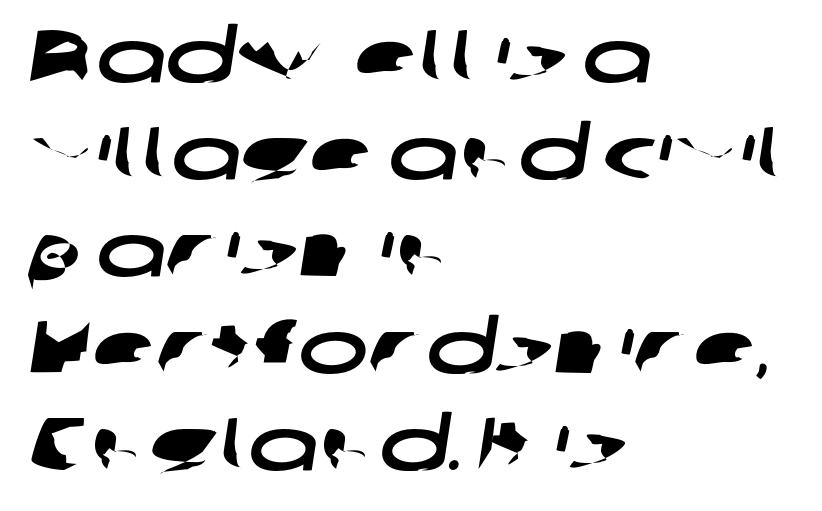
Does the type have serifs? No, each stem ends abruptly. Beneath every word, the page is bare. The passage shown has conventional tracking throughout. Alignment: flush left.
